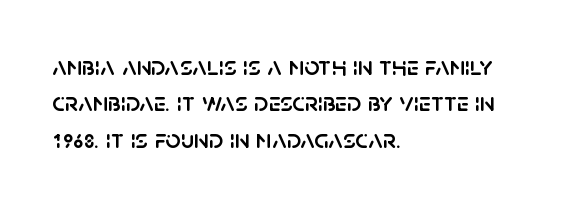
Tracking value appears to be zero — textbook default spacing. The type sits square on the baseline with zero lean. A clean baseline with only descenders dipping below it. Is the block centered? No — it sits flush against the left margin. Notice how descenders clear the ascenders below comfortably — that's standard leading.
